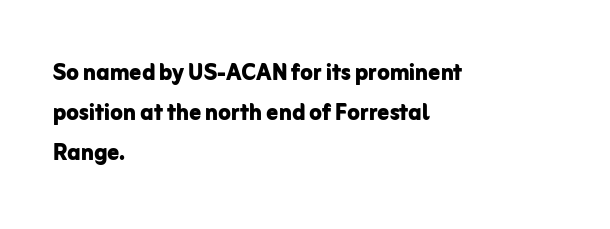
The strokes are fattened all the way to bold. The passage shown is typeset with a sans-serif family. A roman cut, with each character standing at attention. Spacing verdict: proportional, widths tailored to each character. Decoration check: the copy has no underline. What stands out about the letter spacing? Nothing — it is the standard amount.
